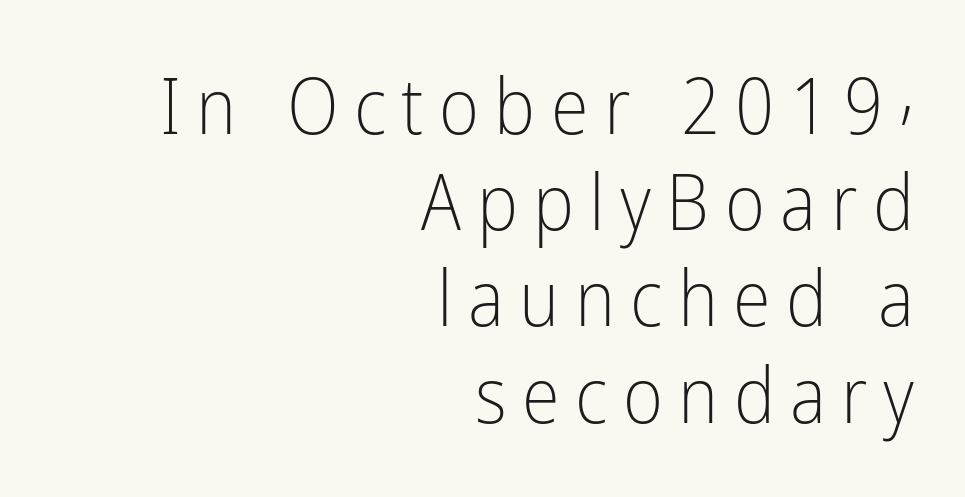
{"serif": "no", "italic": "no", "bold": "no", "weight": "light", "width": "condensed", "stroke_contrast": "low", "x_height": "medium", "monospaced": "no", "underline": "no", "align": "right", "line_spacing": "normal", "line_spacing_ratio": 1.25, "letter_spacing": "wide", "letter_spacing_em": 0.2, "glyph_px": 77}
